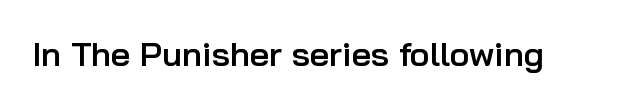
Here the designer chose a conventional face with non-uniform glyph widths. Bold? Not quite — semibold, heavier than regular but stopping short. This sample uses an upright cut, with every glyph sitting square on the baseline. The space beneath each line is pristine and unruled. The face used here is a sans, in the tradition of grotesques and geometrics.
